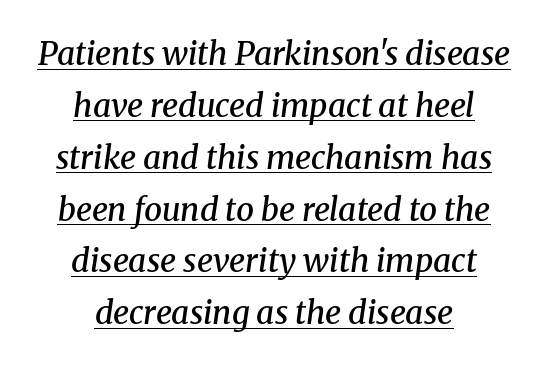
No extra tracking has been applied to these lines. Little horizontal feet cap the strokes, marking this as serif type. Summary of vertical rhythm: regular, with standard interline spacing. One-word summary of the alignment: center.
